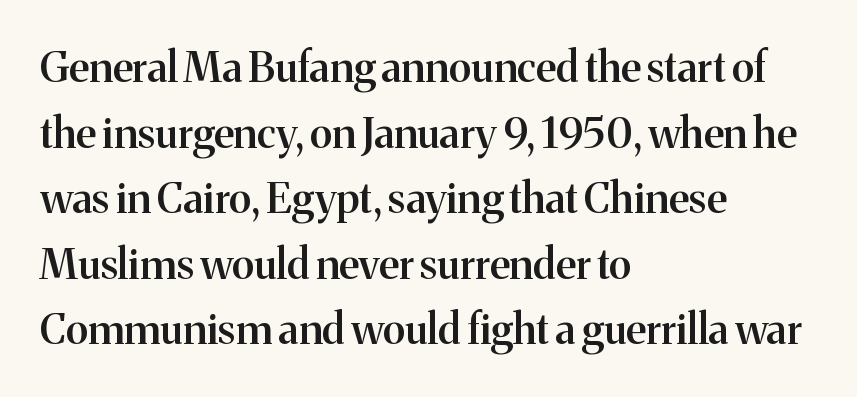
Serif or sans? Serif — the stroke terminals have little feet. This is the regular roman posture of the typeface. The compositor pushed each line to the left boundary. This is moderately heavy type, rendered in semibold. Unmarked baselines from the first word to the last. This sample uses plain, unmodified letter spacing.
